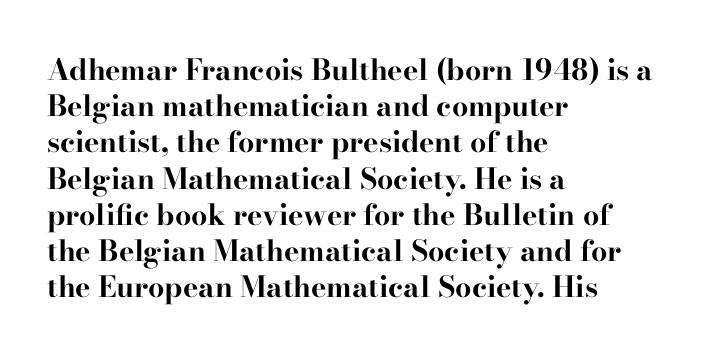
The image shows 29 px bold, wide serif type, upright; set left-aligned, normal line spacing (1.25x), normal letter spacing, not underlined; high stroke contrast and a small x-height.
